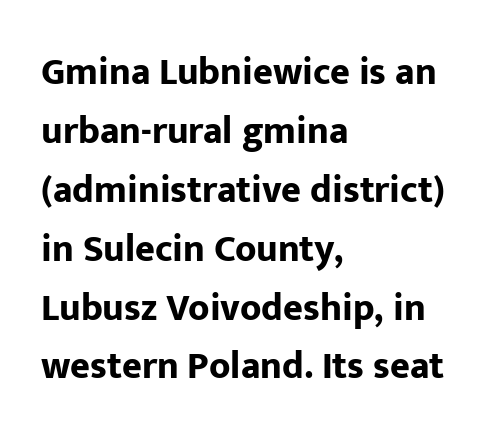
The image shows 38 px bold sans-serif type, upright; set left-aligned, normal line spacing (1.55x), normal letter spacing, not underlined; low stroke contrast and a medium x-height.
